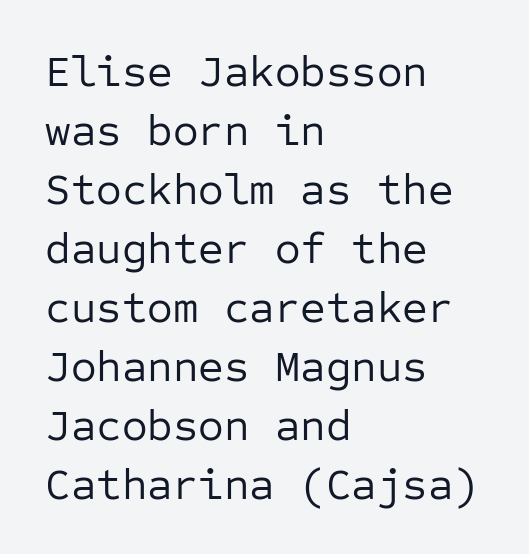
{"serif": "no", "italic": "no", "bold": "no", "weight": "regular", "width": "normal", "stroke_contrast": "low", "x_height": "medium", "monospaced": "yes", "underline": "no", "align": "left", "line_spacing": "normal", "line_spacing_ratio": 1.34, "letter_spacing": "normal", "letter_spacing_em": 0.0, "glyph_px": 44}
